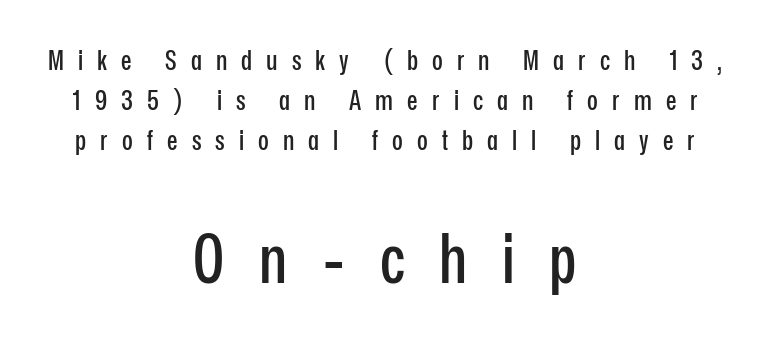
The image shows 69 px condensed sans-serif type, upright; set centered, normal line spacing (1.42x), unusually wide letter spacing (+0.5 em), not underlined; the second (bottom) block is 2.46x larger; low stroke contrast and a medium x-height.
